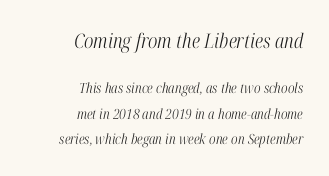
Q: Is the text bold? A: No.
Q: Is the text italic (slanted)? A: Yes, it leans right by about 12 degrees.
Q: Is the text underlined? A: No.
Q: How is the paragraph aligned? A: Right-aligned.
Q: Is the spacing between letters normal or unusually wide? A: Normal.
Q: Which block of text is set in a larger size, the first (top) or the second (bottom)? A: The first (top) one.
